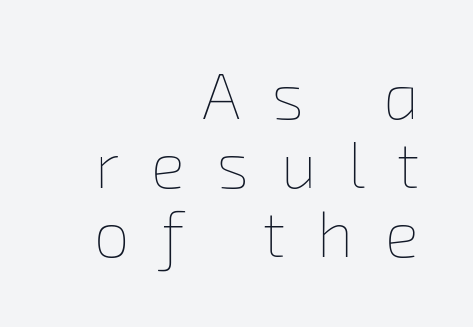
The image shows 64 px thin type; set right-aligned, tight line spacing (1.08x), unusually wide letter spacing (+0.5 em), not underlined; low stroke contrast and a medium x-height.
